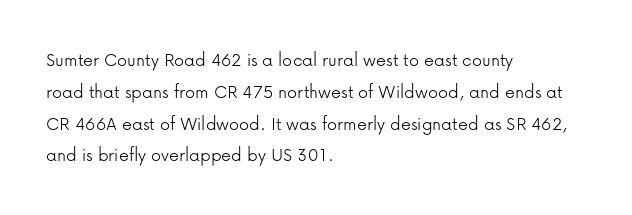
Q: Is the text bold? A: No.
Q: Is the text italic (slanted)? A: No, it is upright.
Q: Is the text underlined? A: No.
Q: How is the paragraph aligned? A: Left-aligned.
Q: Is the spacing between letters normal or unusually wide? A: Normal.
Q: Is the spacing between lines tight, normal or loose? A: Normal.
